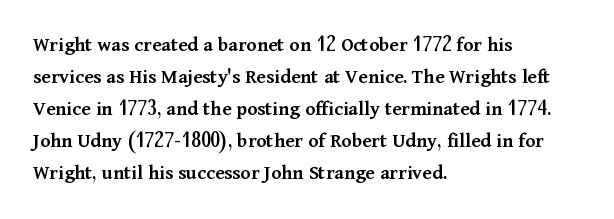
Q: Is the text bold? A: Semi-bold.
Q: Is the text italic (slanted)? A: No, it is upright.
Q: Is the text underlined? A: No.
Q: How is the paragraph aligned? A: Left-aligned.
Q: Is the spacing between letters normal or unusually wide? A: Normal.
Q: Is the spacing between lines tight, normal or loose? A: Normal.
